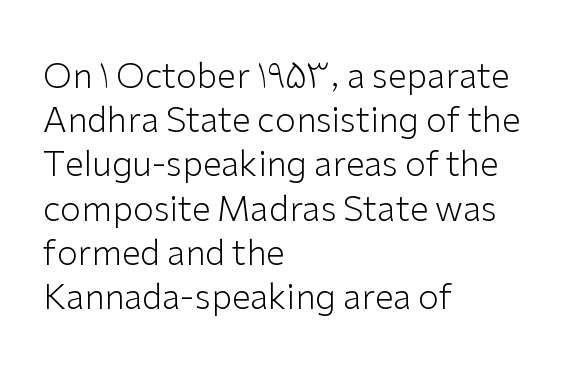
{"serif": "no", "italic": "no", "bold": "no", "weight": "light", "width": "normal", "stroke_contrast": "low", "x_height": "medium", "monospaced": "no", "underline": "no", "align": "left", "line_spacing": "normal", "line_spacing_ratio": 1.3, "letter_spacing": "normal", "letter_spacing_em": 0.0, "glyph_px": 34}
